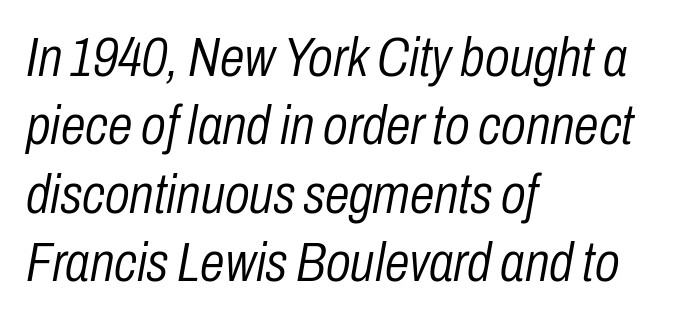
{"italic": "yes", "lean": "right", "slant_degrees": 10, "bold": "no", "weight": "light", "width": "condensed", "stroke_contrast": "low", "x_height": "medium", "monospaced": "no", "underline": "no", "align": "left", "line_spacing_ratio": 1.22, "letter_spacing": "normal", "letter_spacing_em": 0.0, "glyph_px": 56}
